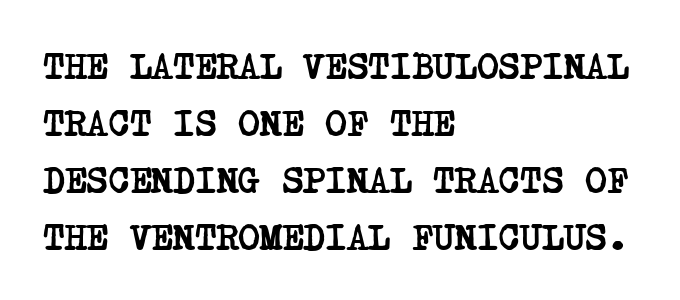
These lines are composed in type with serifs. Interline gaps are of average width in this sample. Line beginnings align vertically; line endings do not. The strip under each line holds only bare page.
